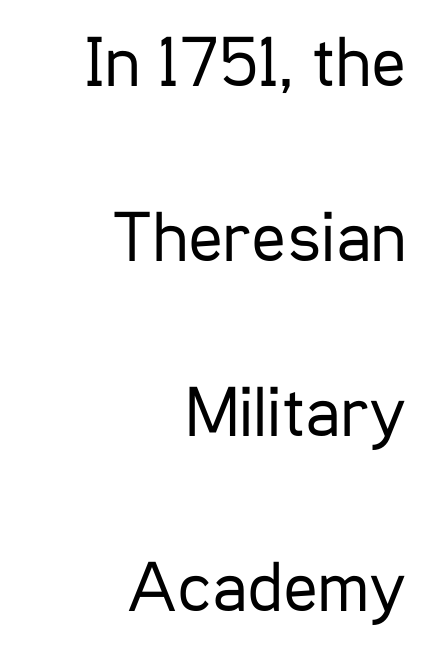
Q: Is the text bold? A: No.
Q: Is the text italic (slanted)? A: No, it is upright.
Q: Is the typeface a serif or a sans-serif typeface? A: Sans-serif.
Q: Is the text underlined? A: No.
Q: How is the paragraph aligned? A: Right-aligned.
Q: Is the spacing between letters normal or unusually wide? A: Normal.
Q: Is the spacing between lines tight, normal or loose? A: Loose.
Q: Width (condensed, normal, or wide)? A: Condensed.
Q: Stroke contrast? A: Low.
Q: x-height? A: Medium.
Q: Monospaced? A: No.
